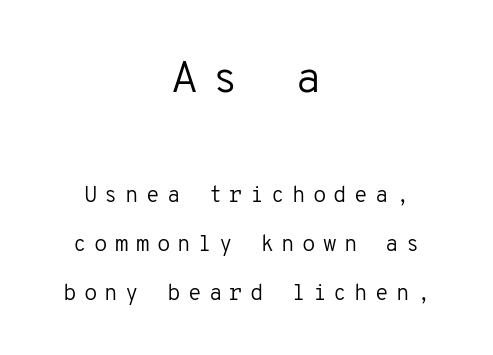
{"serif": "no", "italic": "no", "bold": "no", "weight": "regular", "width": "normal", "stroke_contrast": "low", "x_height": "medium", "monospaced": "yes", "underline": "no", "align": "center", "line_spacing": "loose", "line_spacing_ratio": 2.21, "letter_spacing": "wide", "letter_spacing_em": 0.33, "larger_block": "first", "size_ratio": 2.0, "glyph_px": 44}
